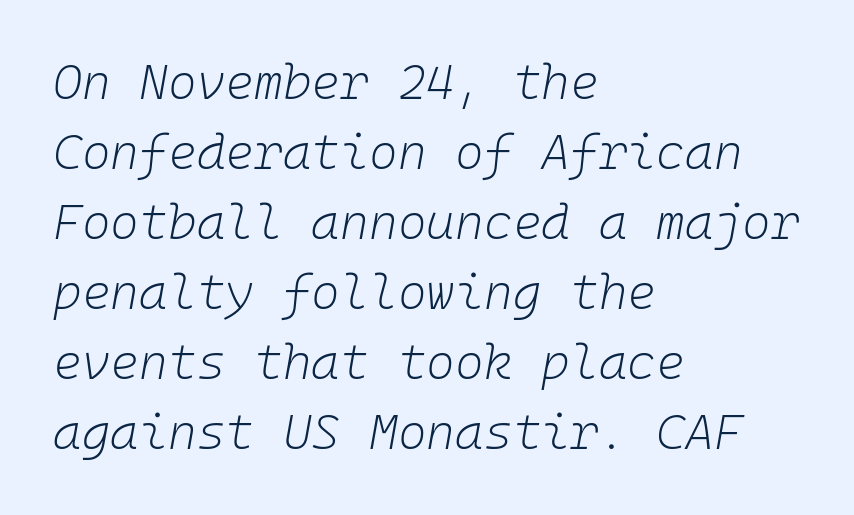
Q: Is the text bold? A: No.
Q: Is the text italic (slanted)? A: Yes, it leans right by about 10 degrees.
Q: Is the text underlined? A: No.
Q: How is the paragraph aligned? A: Left-aligned.
Q: Is the spacing between letters normal or unusually wide? A: Normal.
Q: Is the spacing between lines tight, normal or loose? A: Normal.
Q: Width (condensed, normal, or wide)? A: Normal.
Q: Stroke contrast? A: Low.
Q: x-height? A: Medium.
Q: Monospaced? A: Yes.
